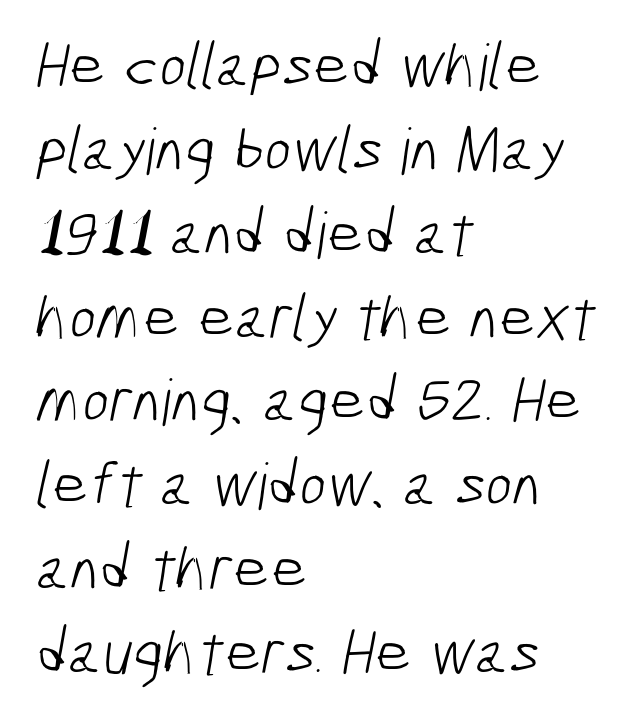
The image shows 64 px light, condensed sans-serif type; set left-aligned, normal line spacing (1.31x), normal letter spacing, not underlined; low stroke contrast and a medium x-height.
